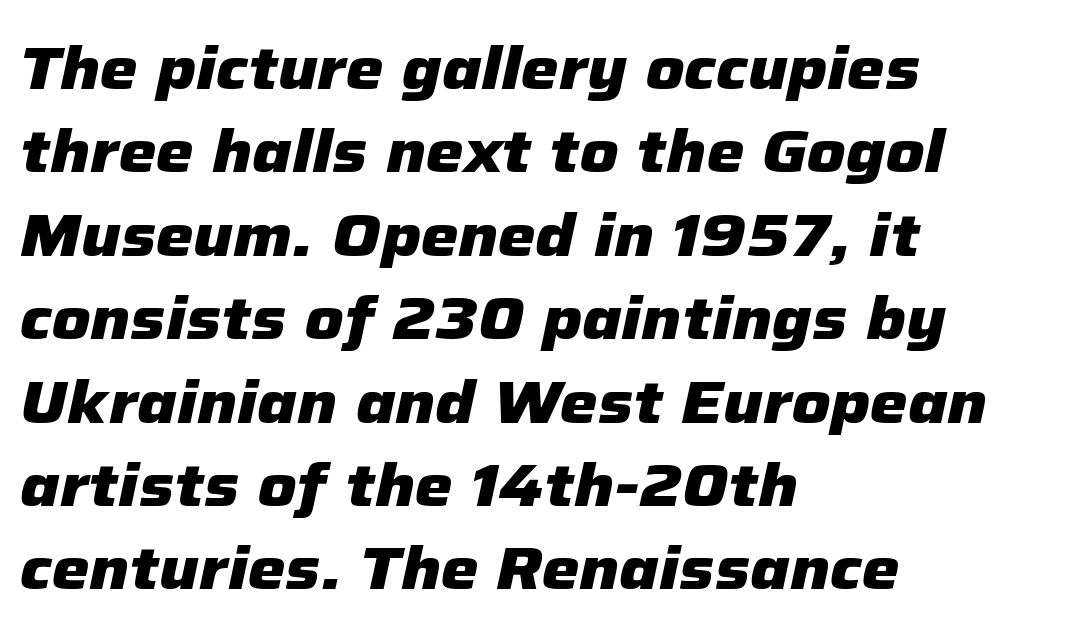
The image shows 60 px heavy type, italic (leaning right); set left-aligned, normal line spacing (1.39x), normal letter spacing, not underlined; low stroke contrast and a medium x-height.
